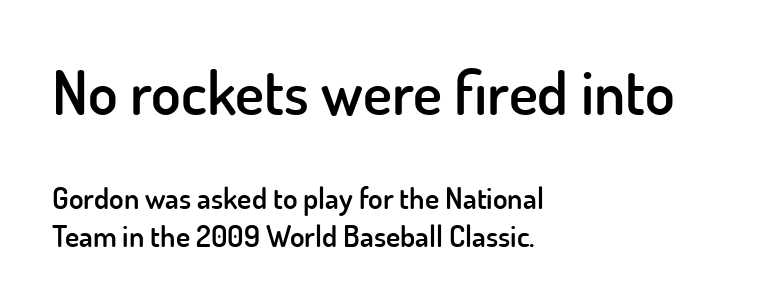
Inter-character spacing is left at the font's built-in metrics. Character widths vary here, with narrow letters taking less room than wide ones. The font family rendered here belongs to the sans-serif group. A student would call this left alignment; a typographer would say flush left, rag right. The characters look somewhat weighty, a semibold short of true bold. The face used here appears at its bigger size in the upper chunk.
